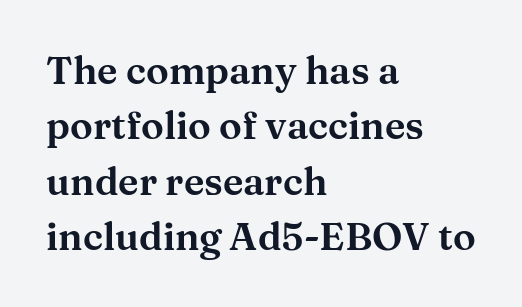
Quick note: interline space is typical. The characters display serif detailing at their extremities. Any mark beneath the type? The region is blank. Do the characters align in a grid? No, the font is proportional.
